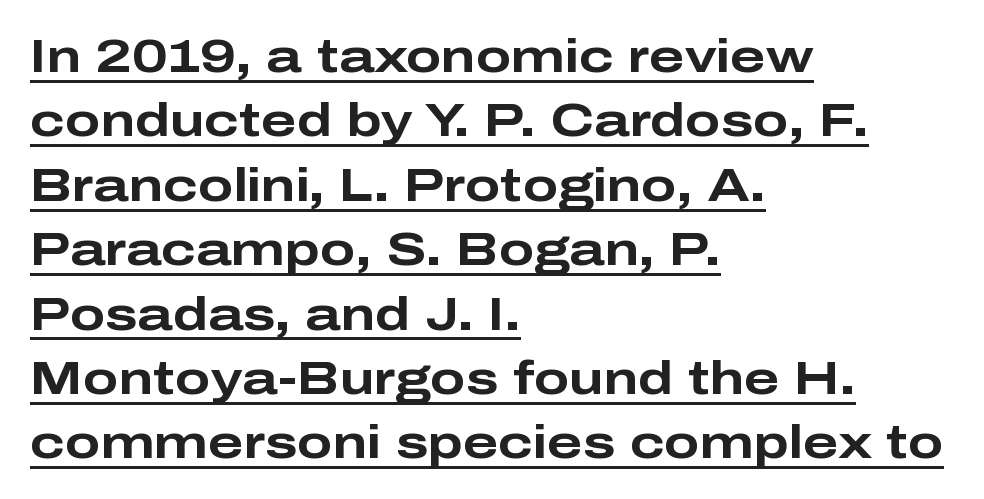
Q: Is the text bold? A: Yes.
Q: Is the text italic (slanted)? A: No, it is upright.
Q: Is the typeface a serif or a sans-serif typeface? A: Sans-serif.
Q: Is the text underlined? A: Yes.
Q: How is the paragraph aligned? A: Left-aligned.
Q: Is the spacing between letters normal or unusually wide? A: Normal.
Q: Is the spacing between lines tight, normal or loose? A: Normal.
Q: Width (condensed, normal, or wide)? A: Wide.
Q: Stroke contrast? A: Low.
Q: x-height? A: Medium.
Q: Monospaced? A: No.
